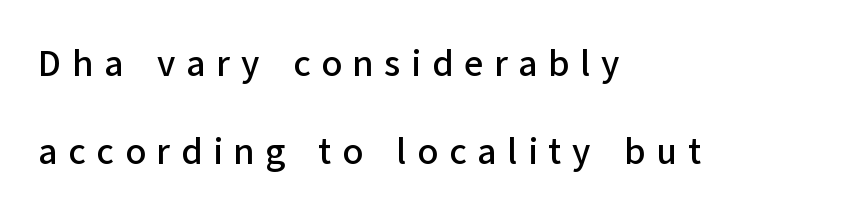
{"serif": "no", "italic": "no", "width": "normal", "stroke_contrast": "low", "x_height": "medium", "monospaced": "no", "underline": "no", "align": "left", "line_spacing": "loose", "line_spacing_ratio": 2.38, "letter_spacing": "wide", "letter_spacing_em": 0.29, "glyph_px": 37}
